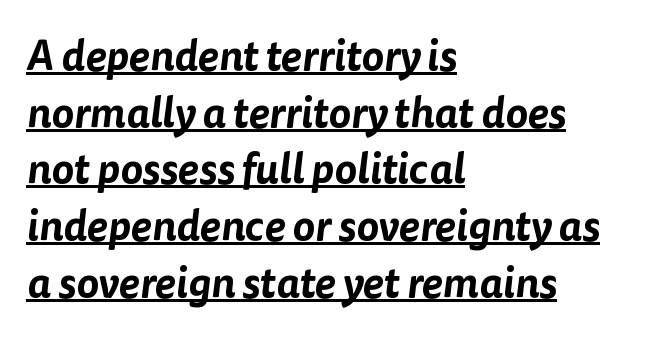
In terms of leading, this rendering sits right in the middle. Caption: multi-line text, flush left, ragged right. This sample uses plain, unmodified letter spacing. You can tell from the bare stems that sans-serif type was used.
